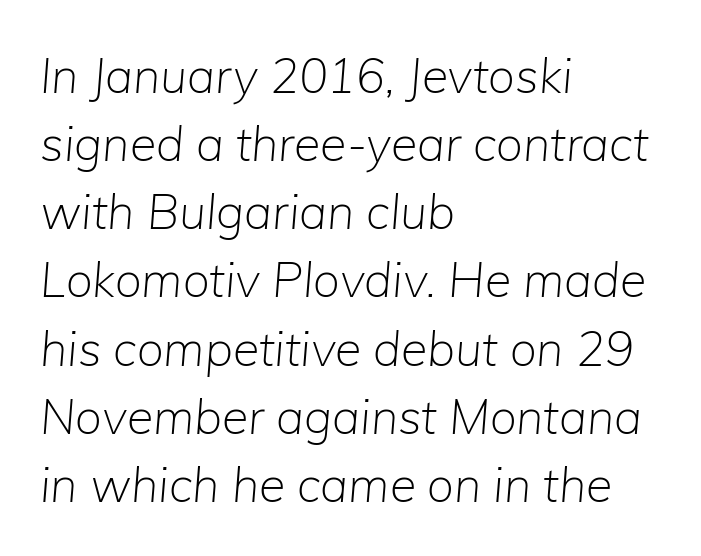
These lines sit exactly where default settings would place them. Slanted lettering throughout. Is the letter spacing exaggerated? No — it looks like the ordinary default. Character widths vary here, with narrow letters taking less room than wide ones.
